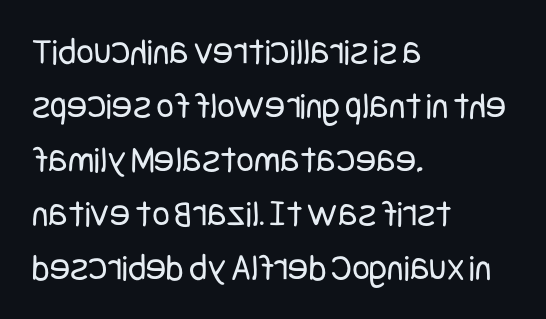
Q: Is the text bold? A: No.
Q: Is the text italic (slanted)? A: No, it is upright.
Q: Is the typeface a serif or a sans-serif typeface? A: Sans-serif.
Q: Is the text underlined? A: No.
Q: How is the paragraph aligned? A: Left-aligned.
Q: Is the spacing between letters normal or unusually wide? A: Normal.
Q: Is the spacing between lines tight, normal or loose? A: Normal.
Q: Width (condensed, normal, or wide)? A: Condensed.
Q: Stroke contrast? A: Low.
Q: x-height? A: Large.
